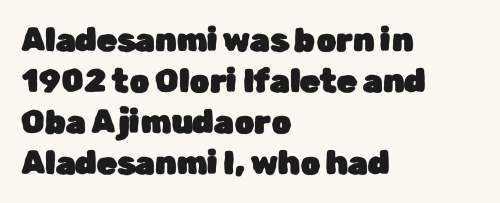
{"serif": "no", "italic": "no", "width": "normal", "stroke_contrast": "low", "x_height": "medium", "monospaced": "no", "underline": "no", "align": "left", "line_spacing": "normal", "line_spacing_ratio": 1.28, "letter_spacing": "normal", "letter_spacing_em": 0.0, "glyph_px": 32}
